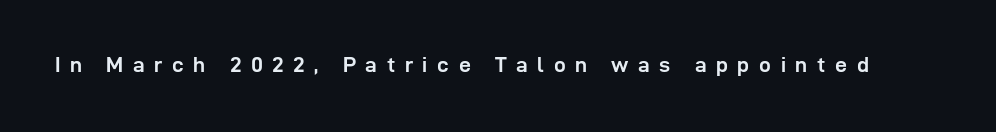
The image shows 21 px bold type, upright; set unusually wide letter spacing (+0.46 em), not underlined.
